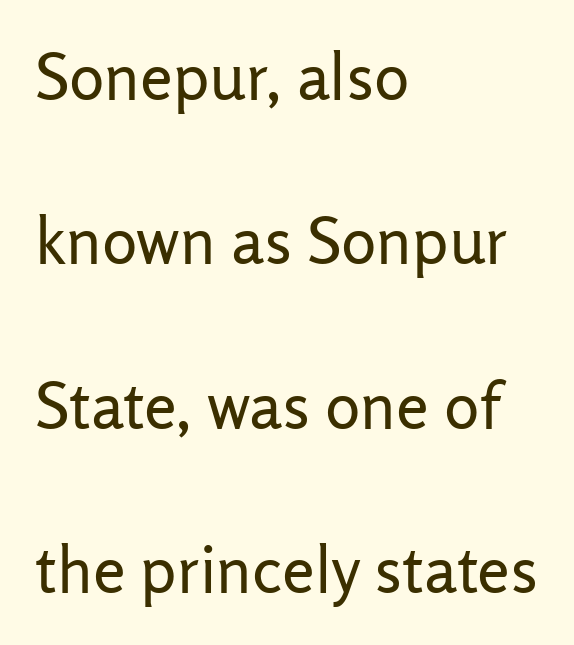
The rendering uses natural spacing where letterforms have individual widths. The axis of the letterforms is exactly vertical. Words appear dense and cohesive because spacing is normal. Glance below the letters and you will spot only blank space. The rendering anchors every line to the left-hand side.
